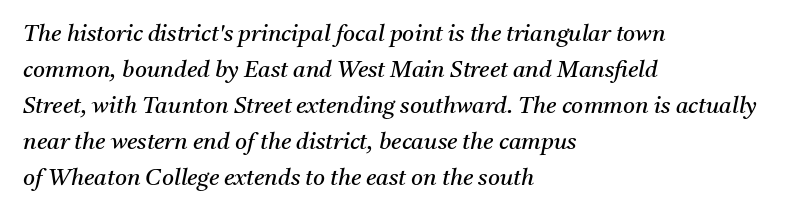
{"italic": "yes", "lean": "right", "slant_degrees": 11, "bold": "no", "underline": "no", "align": "left", "line_spacing": "normal", "line_spacing_ratio": 1.56, "letter_spacing": "normal", "letter_spacing_em": 0.0, "glyph_px": 23}
